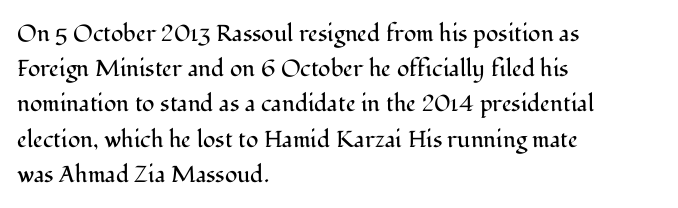
The image shows 23 px text type, upright; set left-aligned, normal line spacing (1.53x), normal letter spacing, not underlined.
